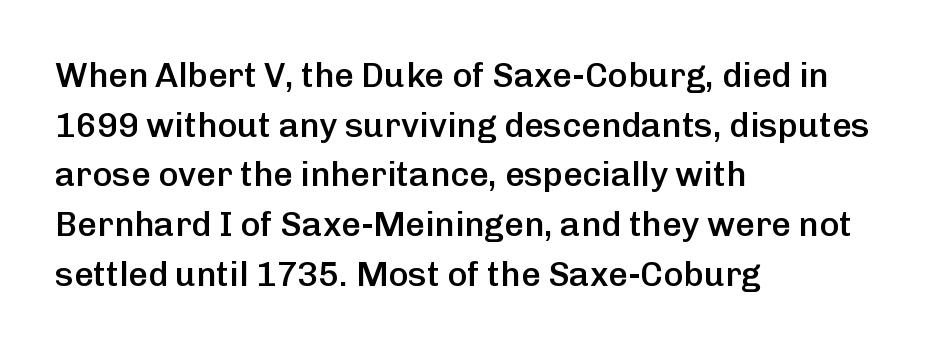
Do the characters align in a grid? No, the font is proportional. The space between consecutive lines is moderate. Casual observation: everything's shoved over to the left. Does the weight exceed regular? Yes, but only to semibold. Are there feet on the stems? There aren't — it's a sans.
